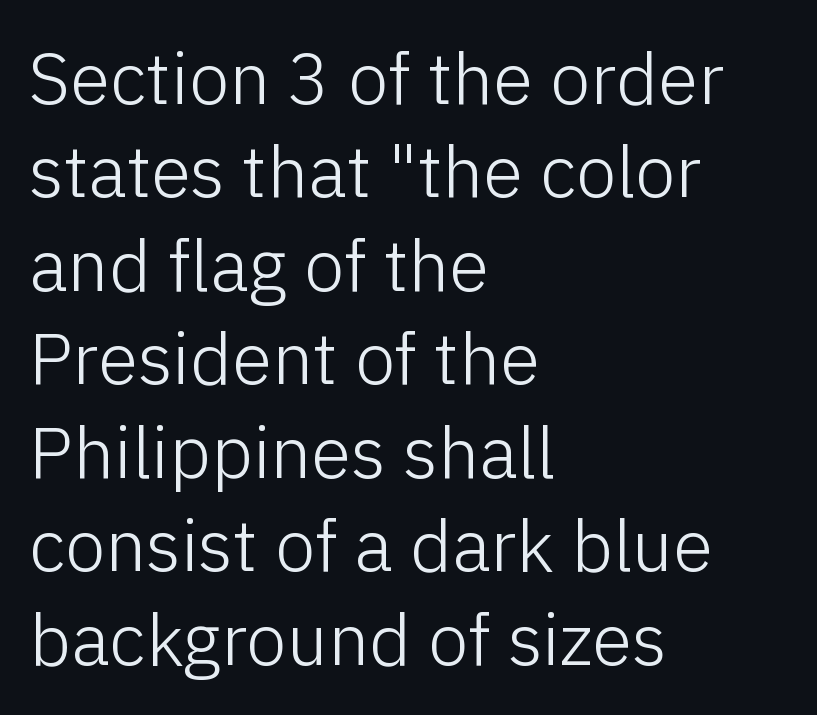
{"serif": "no", "italic": "no", "bold": "no", "weight": "light", "width": "normal", "stroke_contrast": "low", "x_height": "medium", "monospaced": "no", "underline": "no", "align": "left", "line_spacing": "normal", "line_spacing_ratio": 1.28, "letter_spacing": "normal", "letter_spacing_em": 0.0, "glyph_px": 73}
